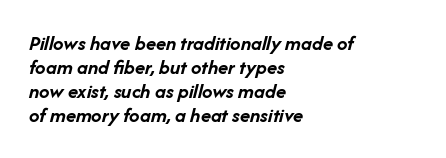
Notice how the stems are inclined rather than vertical — that's the hallmark of italics. Casual observation: everything's shoved over to the left. Compared with typical paragraphs, the rows here are closer together. Beneath every word, the page is bare.
